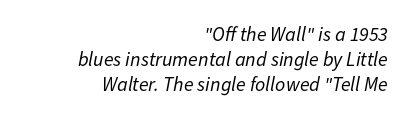
{"italic": "yes", "lean": "right", "slant_degrees": 11, "bold": "no", "underline": "no", "align": "right", "line_spacing_ratio": 1.24, "letter_spacing": "normal", "letter_spacing_em": 0.0, "glyph_px": 20}
